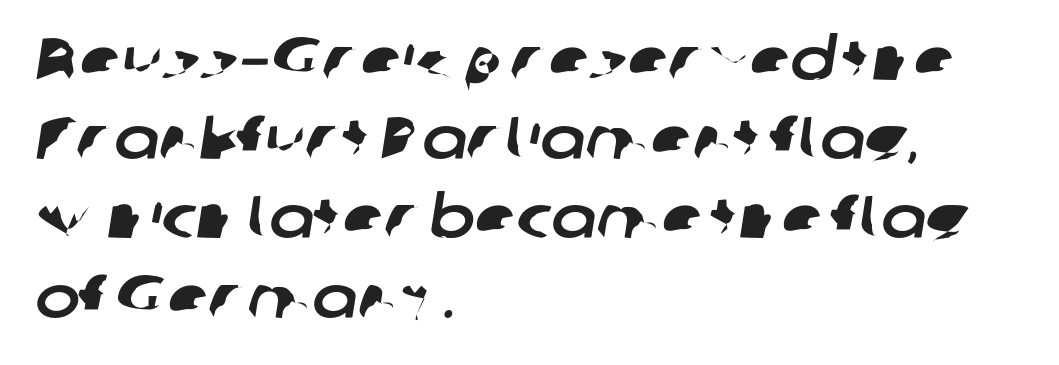
Default kerning and tracking; the words read as compact shapes. The rag falls on the right side of this text block. Letters rest on an invisible, unmarked baseline. Note: no serifs on the glyphs. The passage shown is typed in a proportional face where columns would drift. Interline gaps are of average width in this sample.
